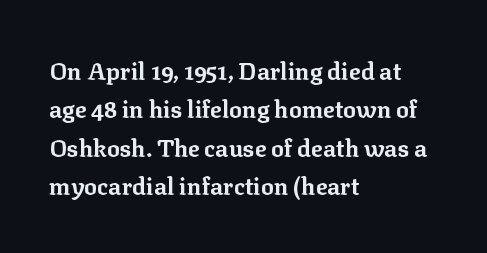
Q: Is the text bold? A: Yes.
Q: Is the text italic (slanted)? A: No, it is upright.
Q: Is the text underlined? A: No.
Q: How is the paragraph aligned? A: Left-aligned.
Q: Is the spacing between letters normal or unusually wide? A: Normal.
Q: Is the spacing between lines tight, normal or loose? A: Normal.
